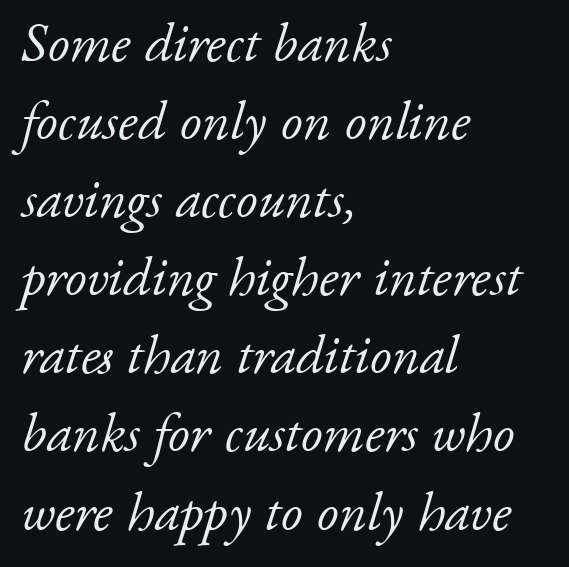
Note the varied advance widths — an 'i' is clearly narrower than an 'm'. Yep, those are serifs on the letters. If you measured baseline to baseline, you'd find a middling distance. This rendering features lettering with no underline. Italic: yes, the glyphs are oblique.
